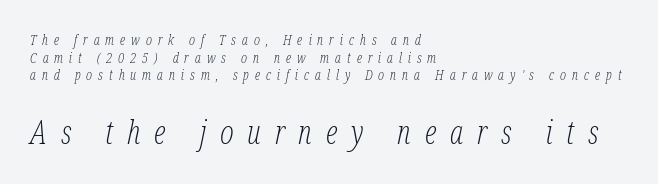
{"serif": "yes", "italic": "yes", "lean": "right", "slant_degrees": 12, "bold": "no", "weight": "light", "width": "condensed", "stroke_contrast": "low", "x_height": "medium", "monospaced": "no", "underline": "no", "align": "left", "line_spacing": "normal", "line_spacing_ratio": 1.26, "letter_spacing": "wide", "letter_spacing_em": 0.43, "larger_block": "second", "size_ratio": 2.29, "glyph_px": 32}
